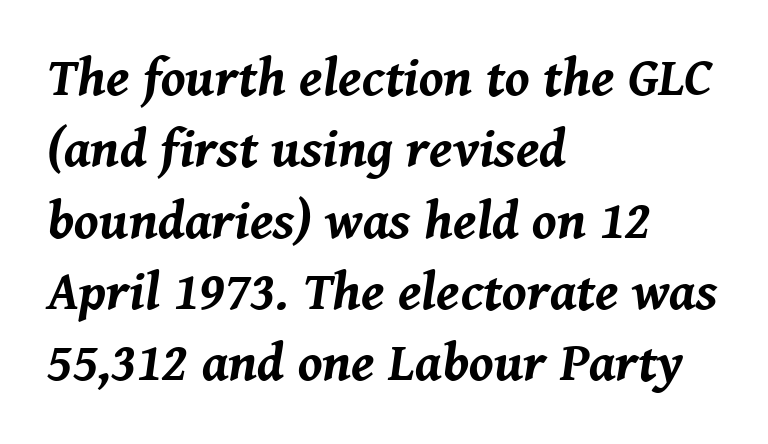
Q: Is the text bold? A: Yes.
Q: Is the text italic (slanted)? A: Yes, it leans right by about 8 degrees.
Q: Is the text underlined? A: No.
Q: How is the paragraph aligned? A: Left-aligned.
Q: Is the spacing between letters normal or unusually wide? A: Normal.
Q: Is the spacing between lines tight, normal or loose? A: Normal.
Q: Width (condensed, normal, or wide)? A: Normal.
Q: Stroke contrast? A: Medium.
Q: x-height? A: Medium.
Q: Monospaced? A: No.
